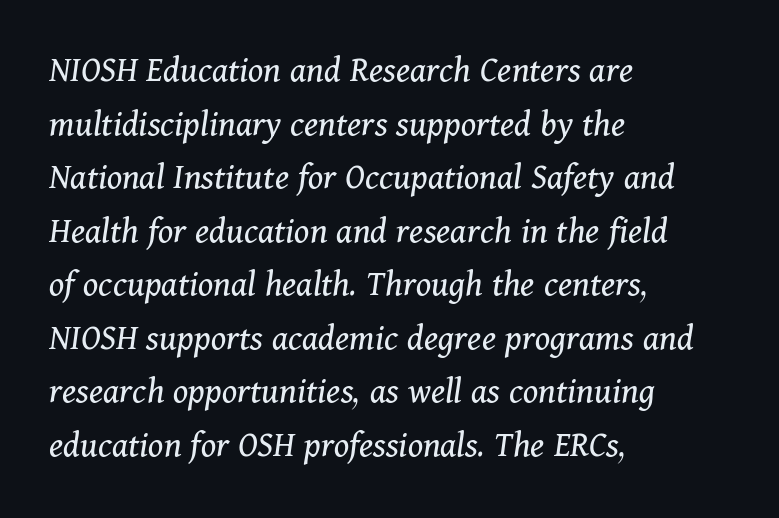
Q: Is the text bold? A: No.
Q: Is the text italic (slanted)? A: Yes, it leans right by about 11 degrees.
Q: Is the typeface a serif or a sans-serif typeface? A: Serif.
Q: Is the text underlined? A: No.
Q: How is the paragraph aligned? A: Left-aligned.
Q: Is the spacing between letters normal or unusually wide? A: Normal.
Q: Is the spacing between lines tight, normal or loose? A: Normal.
Q: Width (condensed, normal, or wide)? A: Normal.
Q: Stroke contrast? A: Medium.
Q: x-height? A: Medium.
Q: Monospaced? A: No.
